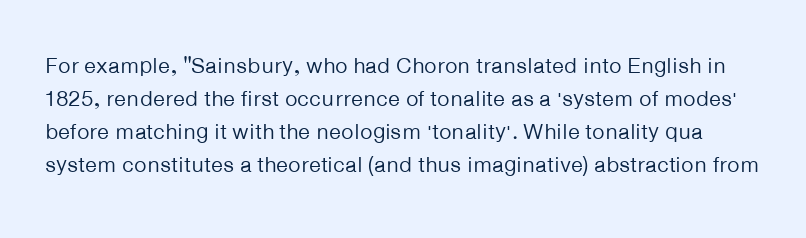
Students, note that the glyphs here touch the page at normal intervals. Descender tails drop into unmarked territory. If you drew a line through each stem, it would be perfectly vertical. These glyphs show unthickened strokes, regular width or finer.
